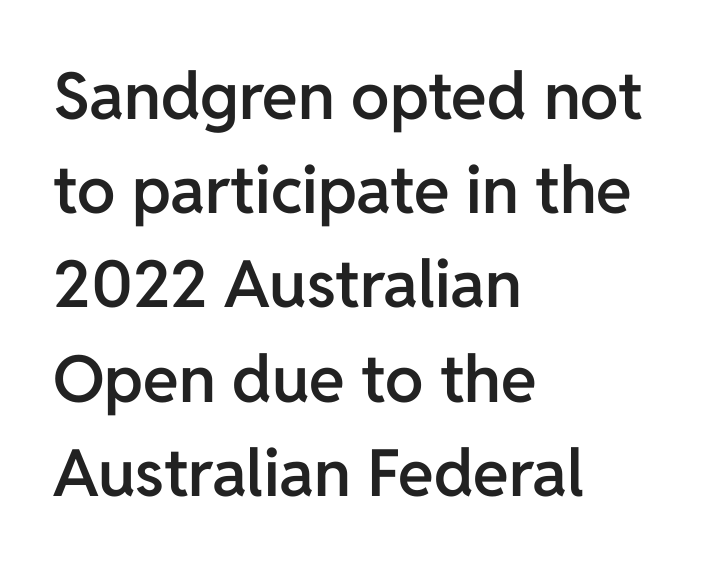
Q: Is the text bold? A: Semi-bold.
Q: Is the text italic (slanted)? A: No, it is upright.
Q: Is the typeface a serif or a sans-serif typeface? A: Sans-serif.
Q: Is the text underlined? A: No.
Q: How is the paragraph aligned? A: Left-aligned.
Q: Is the spacing between letters normal or unusually wide? A: Normal.
Q: Is the spacing between lines tight, normal or loose? A: Normal.
Q: Width (condensed, normal, or wide)? A: Normal.
Q: Stroke contrast? A: Low.
Q: x-height? A: Medium.
Q: Monospaced? A: No.
